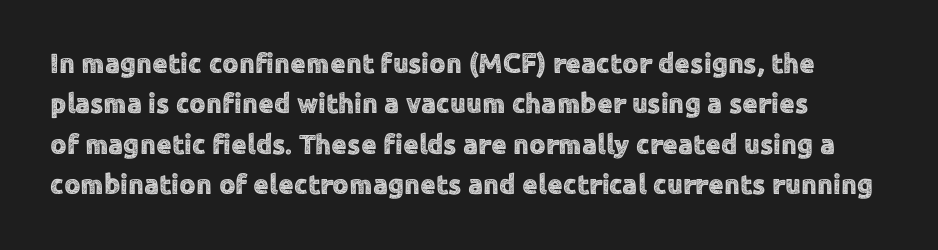
Do the characters align in a grid? No, the font is proportional. The glyphs in this specimen are sans serif. A roman cut, with each character standing at attention. Nobody drew a line under any word here.
